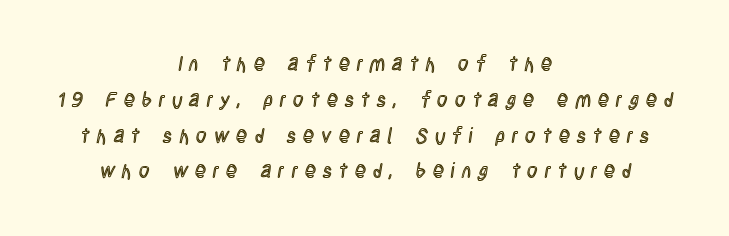
Each word looks stretched out because of the extra space between its letters. These lines are centered, leaving both edges ragged. Unmarked baselines from the first word to the last.
